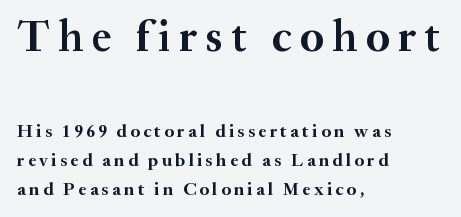
Q: Is the text bold? A: Yes.
Q: Is the text italic (slanted)? A: No, it is upright.
Q: Is the typeface a serif or a sans-serif typeface? A: Serif.
Q: Is the text underlined? A: No.
Q: How is the paragraph aligned? A: Left-aligned.
Q: Is the spacing between lines tight, normal or loose? A: Normal.
Q: Which block of text is set in a larger size, the first (top) or the second (bottom)? A: The first (top) one.
Q: Width (condensed, normal, or wide)? A: Normal.
Q: Stroke contrast? A: Medium.
Q: x-height? A: Small.
Q: Monospaced? A: No.
